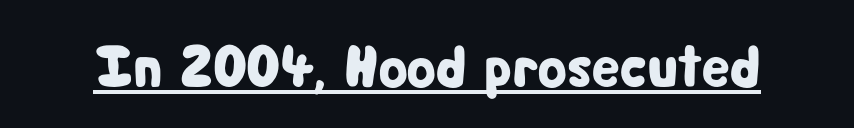
The image shows 59 px condensed sans-serif type, upright; set normal letter spacing, underlined; low stroke contrast and a medium x-height.
